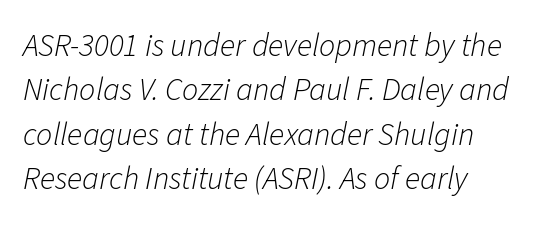
{"italic": "yes", "lean": "right", "slant_degrees": 11, "bold": "no", "weight": "light", "width": "normal", "stroke_contrast": "low", "x_height": "medium", "monospaced": "no", "underline": "no", "align": "left", "line_spacing": "normal", "line_spacing_ratio": 1.39, "letter_spacing": "normal", "letter_spacing_em": 0.0, "glyph_px": 32}
